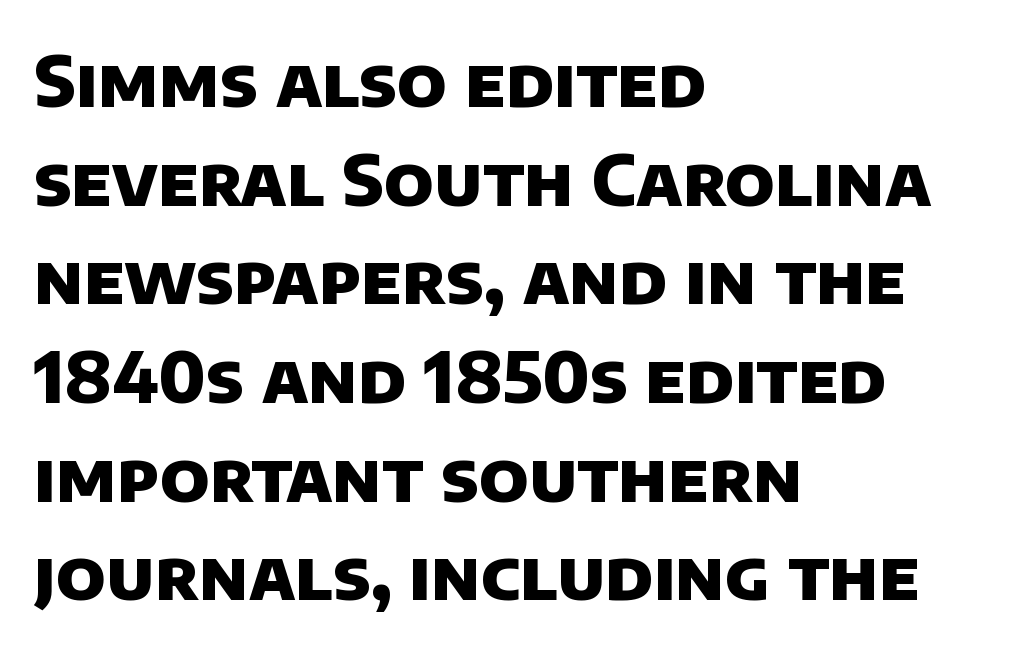
Q: Is the text bold? A: Yes.
Q: Is the typeface a serif or a sans-serif typeface? A: Sans-serif.
Q: Is the text underlined? A: No.
Q: How is the paragraph aligned? A: Left-aligned.
Q: Is the spacing between letters normal or unusually wide? A: Normal.
Q: Is the spacing between lines tight, normal or loose? A: Normal.
Q: Width (condensed, normal, or wide)? A: Normal.
Q: Stroke contrast? A: Low.
Q: x-height? A: Large.
Q: Monospaced? A: No.
